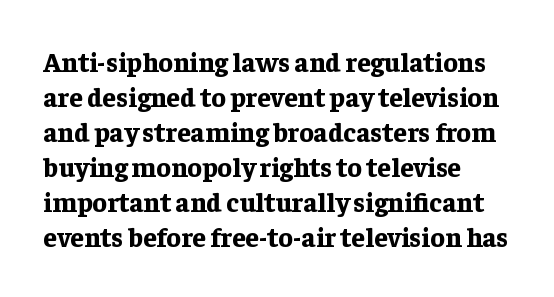
Q: Is the text bold? A: Yes.
Q: Is the text italic (slanted)? A: No, it is upright.
Q: Is the text underlined? A: No.
Q: How is the paragraph aligned? A: Left-aligned.
Q: Is the spacing between letters normal or unusually wide? A: Normal.
Q: Is the spacing between lines tight, normal or loose? A: Normal.
